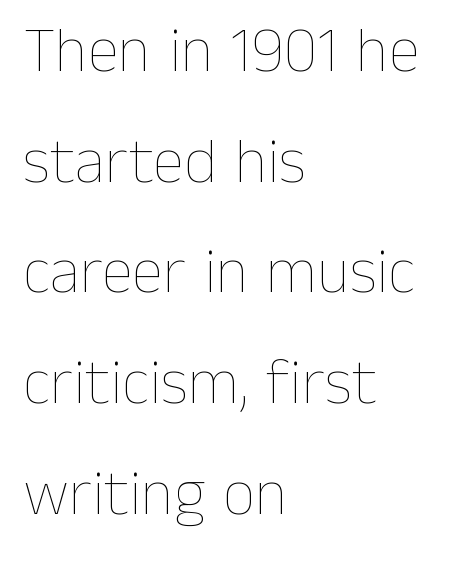
Does the lettering tilt? It doesn't — this is upright. Observe the ordinary spacing: letters are neighbours, not strangers. The paragraph shown leans on its left margin. These lines are rendered in a variable-pitch font.
